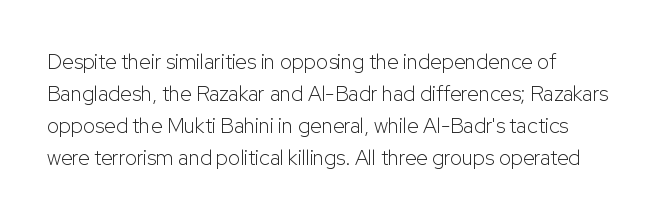
Vertical strokes here are truly vertical. The paragraph has a hard left edge and a soft right edge. The rendering uses a moderate line-height, typical for paragraphs. The cut favours lightness, reaching ordinary text weight at its darkest.
